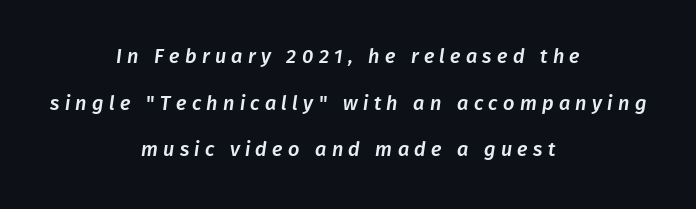
Lines of text with bare space underneath. Layout note: lines centered. Regarding leading, the lines here are spaced well apart. Each word looks stretched out because of the extra space between its letters.
